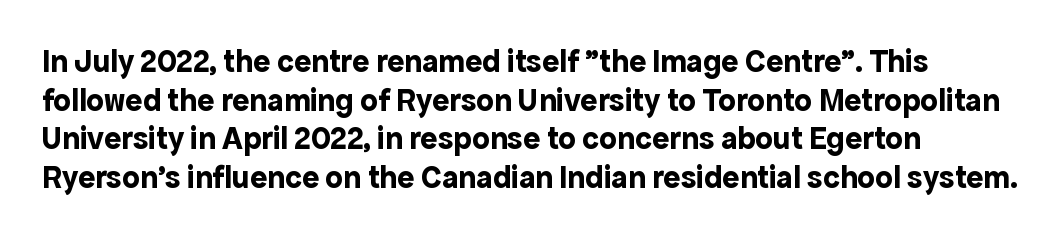
Does the weight exceed regular? Yes, all the way to bold. Rendered with straight, roman letterforms. Lines of text with bare space underneath. The letters carry no serifs — their stems end cleanly without finishing strokes. Think of a printed novel: that variable character pitch is what you see here.
